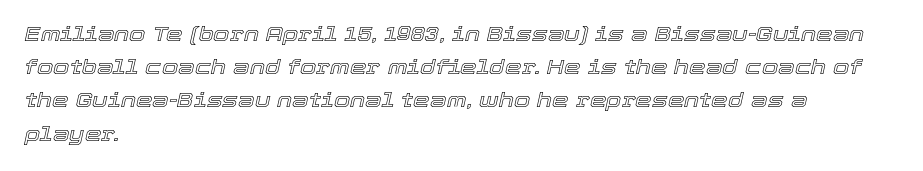
Q: Is the text italic (slanted)? A: Yes, it leans right by about 12 degrees.
Q: Is the text underlined? A: No.
Q: How is the paragraph aligned? A: Left-aligned.
Q: Is the spacing between letters normal or unusually wide? A: Normal.
Q: Is the spacing between lines tight, normal or loose? A: Normal.
